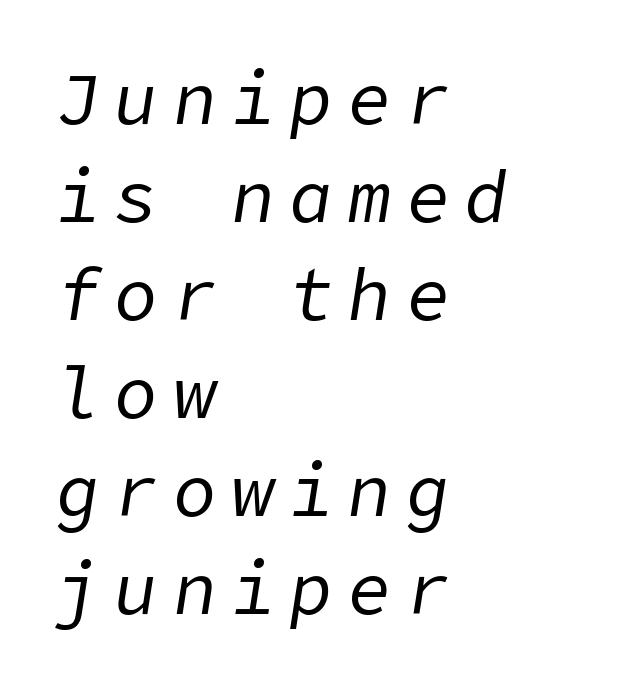
The image shows 72 px regular-weight type, italic (leaning right); set left-aligned, normal line spacing (1.36x), unusually wide letter spacing (+0.21 em), not underlined; low stroke contrast and a medium x-height.
